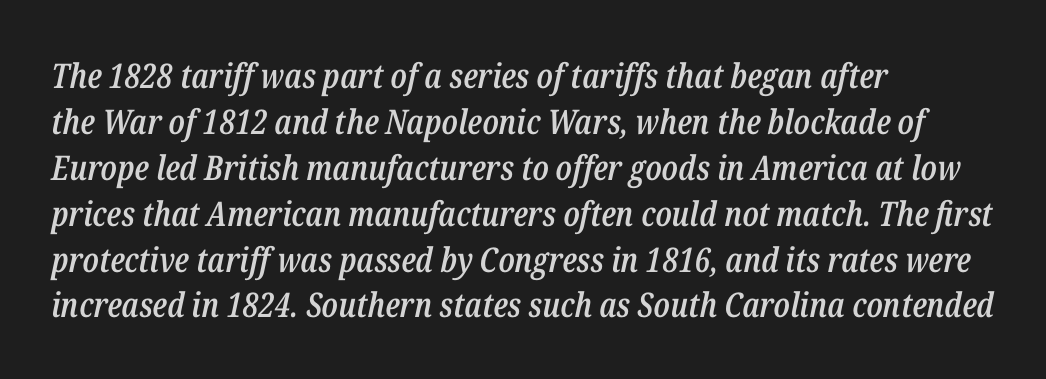
{"italic": "yes", "lean": "right", "slant_degrees": 12, "bold": "semi", "weight": "semibold", "width": "condensed", "stroke_contrast": "low", "x_height": "medium", "monospaced": "no", "underline": "no", "align": "left", "line_spacing": "normal", "line_spacing_ratio": 1.35, "letter_spacing": "normal", "letter_spacing_em": 0.0, "glyph_px": 34}
